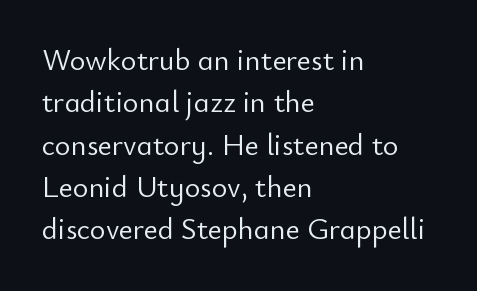
Type style note: lacks serifs. The space between consecutive lines is moderate. The horizontal fit of the characters is conventional and even. Varying glyph widths throughout — classic text-font behaviour.
